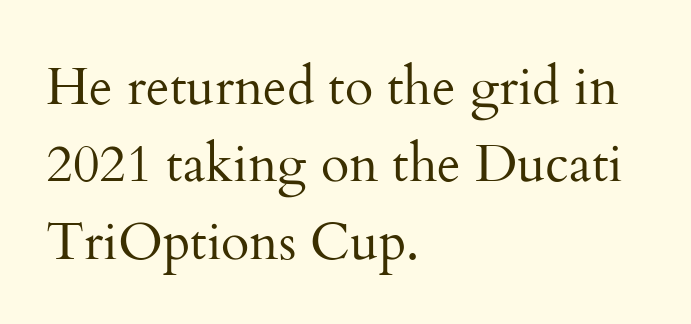
The rows are spaced the way most documents space them. Unmarked baselines from the first word to the last. The glyphs in this specimen are seriffed. Do the characters align in a grid? No, the font is proportional.
